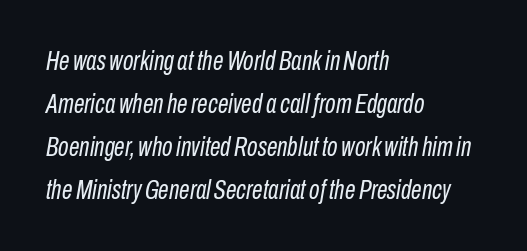
Q: Is the text bold? A: No.
Q: Is the text italic (slanted)? A: Yes, it leans right by about 10 degrees.
Q: Is the text underlined? A: No.
Q: How is the paragraph aligned? A: Left-aligned.
Q: Is the spacing between letters normal or unusually wide? A: Normal.
Q: Is the spacing between lines tight, normal or loose? A: Normal.
